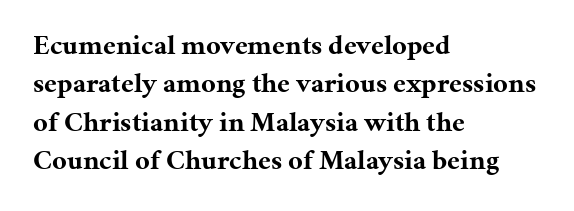
Q: Is the text bold? A: Yes.
Q: Is the text italic (slanted)? A: No, it is upright.
Q: Is the typeface a serif or a sans-serif typeface? A: Serif.
Q: Is the text underlined? A: No.
Q: How is the paragraph aligned? A: Left-aligned.
Q: Is the spacing between letters normal or unusually wide? A: Normal.
Q: Is the spacing between lines tight, normal or loose? A: Normal.
Q: Width (condensed, normal, or wide)? A: Normal.
Q: Stroke contrast? A: Medium.
Q: x-height? A: Medium.
Q: Monospaced? A: No.
